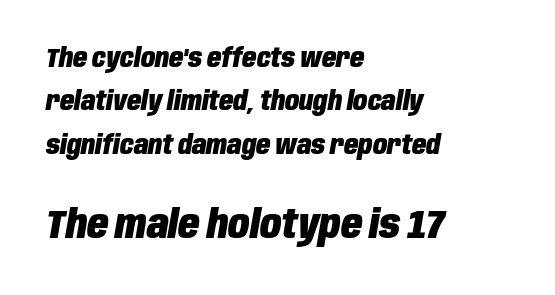
Q: Is the text bold? A: Yes.
Q: Is the text italic (slanted)? A: Yes, it leans right by about 10 degrees.
Q: Is the text underlined? A: No.
Q: How is the paragraph aligned? A: Left-aligned.
Q: Is the spacing between letters normal or unusually wide? A: Normal.
Q: Is the spacing between lines tight, normal or loose? A: Normal.
Q: Which block of text is set in a larger size, the first (top) or the second (bottom)? A: The second (bottom) one.
Q: Width (condensed, normal, or wide)? A: Condensed.
Q: Stroke contrast? A: Low.
Q: x-height? A: Large.
Q: Monospaced? A: No.
